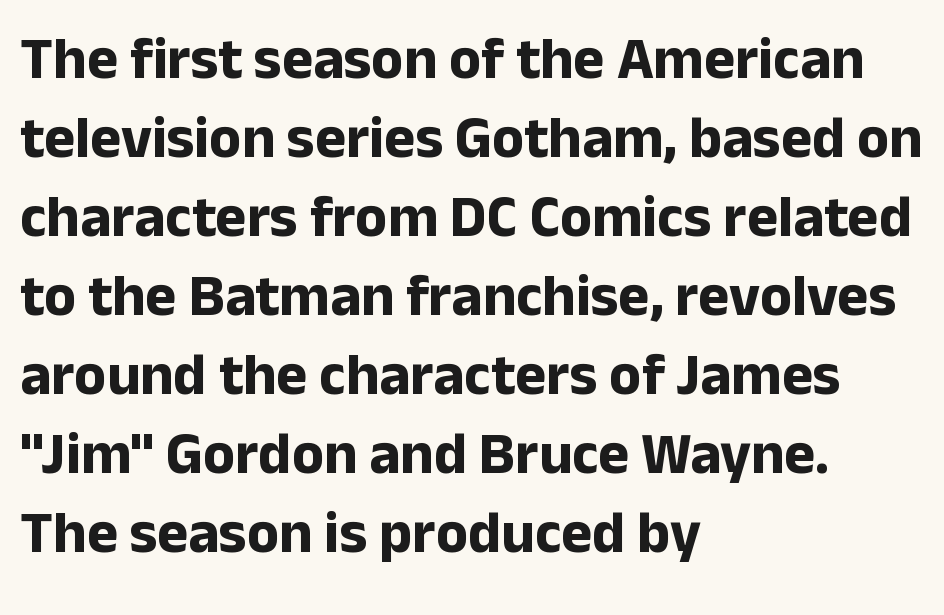
Emphasis by weight is at full strength: bold. How would I describe the line gaps? Plain and ordinary. You could call the tracking neutral — neither tight nor loose. Classification — sans serif. Check the space under the baseline: it is left empty. Character widths vary here, with narrow letters taking less room than wide ones.
